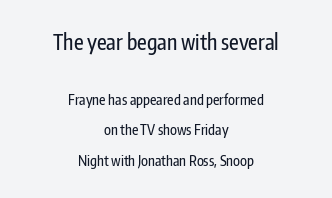
{"italic": "no", "underline": "no", "align": "center", "line_spacing": "loose", "line_spacing_ratio": 2.16, "letter_spacing": "normal", "letter_spacing_em": 0.0, "larger_block": "first", "size_ratio": 1.5, "glyph_px": 21}
